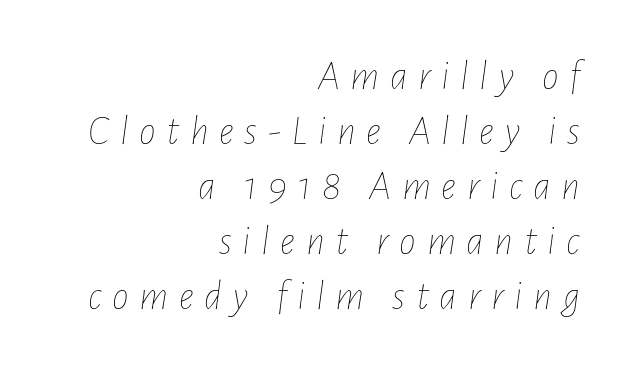
{"italic": "yes", "lean": "right", "slant_degrees": 7, "bold": "no", "weight": "thin", "width": "condensed", "stroke_contrast": "low", "x_height": "medium", "monospaced": "no", "underline": "no", "align": "right", "line_spacing": "normal", "line_spacing_ratio": 1.31, "letter_spacing": "wide", "letter_spacing_em": 0.25, "glyph_px": 42}
